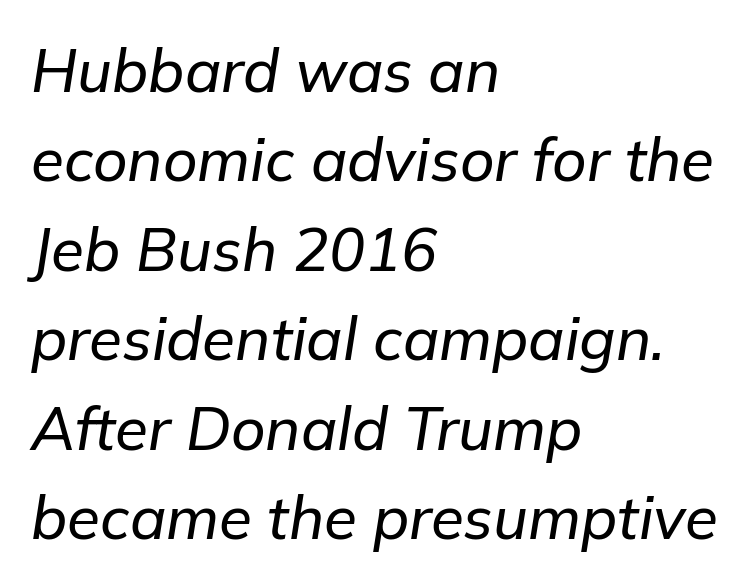
Q: Is the text italic (slanted)? A: Yes, it leans right by about 9 degrees.
Q: Is the text underlined? A: No.
Q: How is the paragraph aligned? A: Left-aligned.
Q: Is the spacing between letters normal or unusually wide? A: Normal.
Q: Is the spacing between lines tight, normal or loose? A: Normal.
Q: Width (condensed, normal, or wide)? A: Normal.
Q: Stroke contrast? A: Low.
Q: x-height? A: Medium.
Q: Monospaced? A: No.
